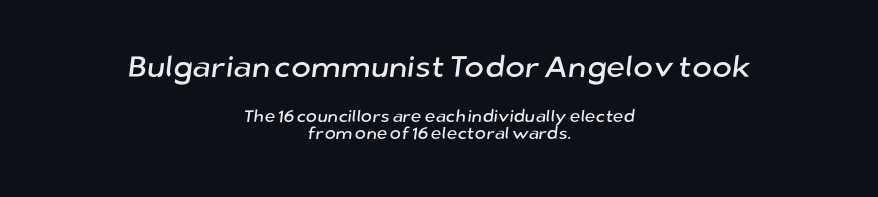
Q: Is the typeface a serif or a sans-serif typeface? A: Sans-serif.
Q: Is the text underlined? A: No.
Q: How is the paragraph aligned? A: Centered.
Q: Is the spacing between letters normal or unusually wide? A: Normal.
Q: Is the spacing between lines tight, normal or loose? A: Tight.
Q: Which block of text is set in a larger size, the first (top) or the second (bottom)? A: The first (top) one.
Q: Width (condensed, normal, or wide)? A: Normal.
Q: Stroke contrast? A: Low.
Q: x-height? A: Medium.
Q: Monospaced? A: No.
